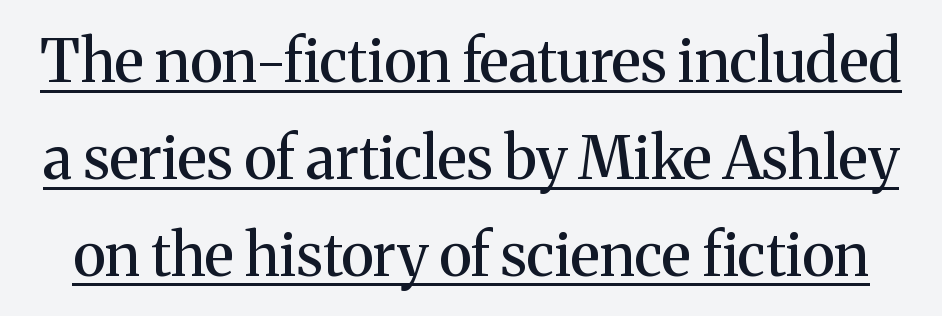
{"serif": "yes", "italic": "no", "width": "normal", "stroke_contrast": "medium", "x_height": "medium", "monospaced": "no", "underline": "yes", "line_spacing": "normal", "line_spacing_ratio": 1.64, "letter_spacing": "normal", "letter_spacing_em": 0.0, "glyph_px": 59}
